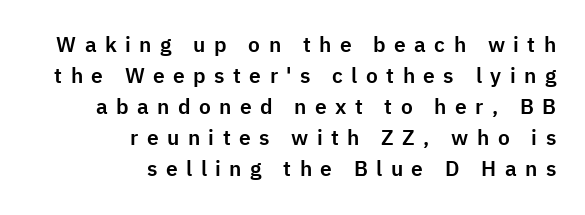
Every row of glyphs terminates at an identical x-position on the right. Rows of type keep a routine distance in the vertical direction. No italicization has been applied; the sample stays upright. Quick note: underline off. Tracking here is generous; glyphs stand well apart from one another.
